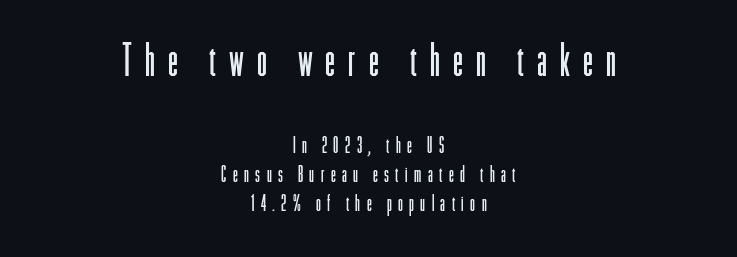
Q: Is the text bold? A: No.
Q: Is the text italic (slanted)? A: No, it is upright.
Q: Is the typeface a serif or a sans-serif typeface? A: Sans-serif.
Q: Is the text underlined? A: No.
Q: How is the paragraph aligned? A: Centered.
Q: Is the spacing between letters normal or unusually wide? A: Unusually wide.
Q: Is the spacing between lines tight, normal or loose? A: Normal.
Q: Which block of text is set in a larger size, the first (top) or the second (bottom)? A: The first (top) one.
Q: Width (condensed, normal, or wide)? A: Condensed.
Q: Stroke contrast? A: Low.
Q: x-height? A: Medium.
Q: Monospaced? A: No.
